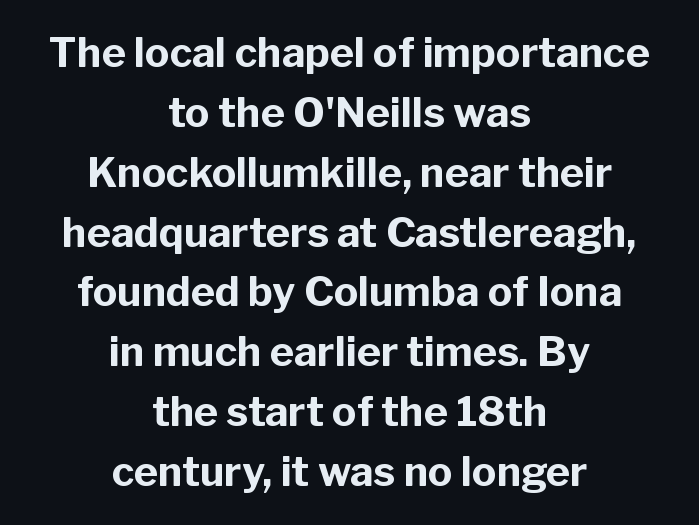
Q: Is the text bold? A: Yes.
Q: Is the text italic (slanted)? A: No, it is upright.
Q: Is the typeface a serif or a sans-serif typeface? A: Sans-serif.
Q: Is the text underlined? A: No.
Q: How is the paragraph aligned? A: Centered.
Q: Is the spacing between letters normal or unusually wide? A: Normal.
Q: Is the spacing between lines tight, normal or loose? A: Normal.
Q: Width (condensed, normal, or wide)? A: Normal.
Q: Stroke contrast? A: Low.
Q: x-height? A: Medium.
Q: Monospaced? A: No.
